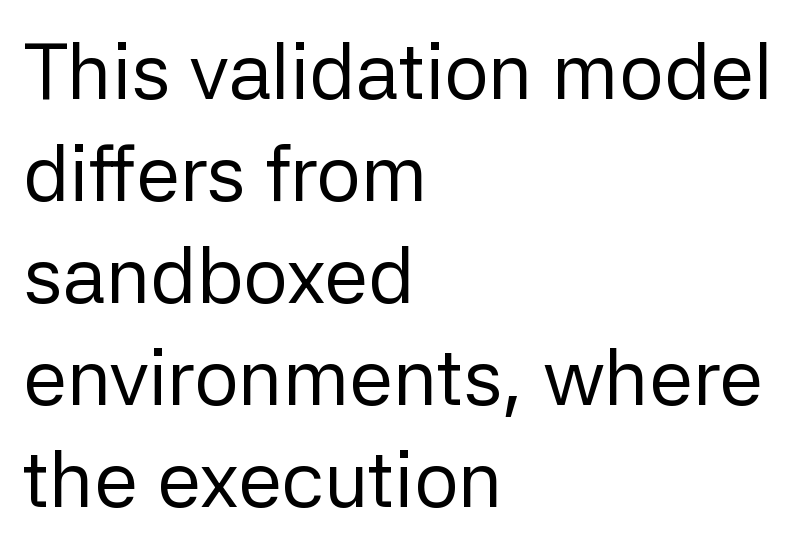
{"serif": "no", "italic": "no", "bold": "no", "weight": "regular", "width": "normal", "stroke_contrast": "low", "x_height": "medium", "monospaced": "no", "underline": "no", "align": "left", "line_spacing": "normal", "line_spacing_ratio": 1.29, "letter_spacing": "normal", "letter_spacing_em": 0.0, "glyph_px": 79}
